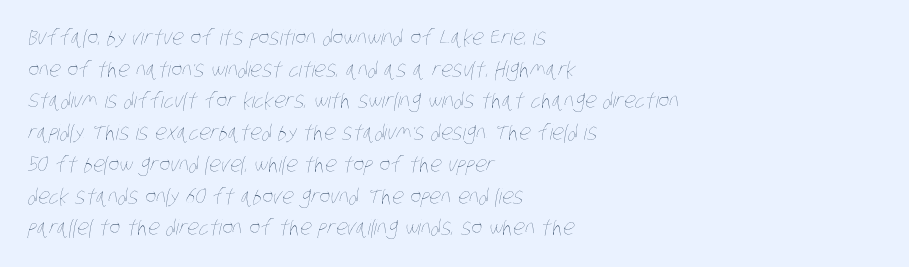
Is the stroke heavy? The answer is a plain regular-or-lighter. A bare baseline throughout the passage. The rows are spaced the way most documents space them. Leftover space on each line is placed entirely after the last word.
